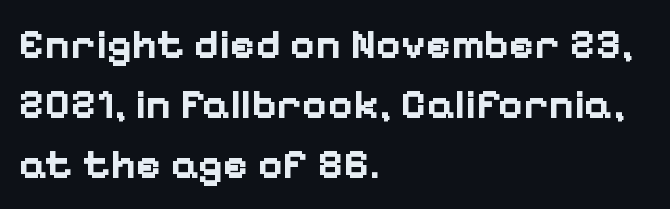
The face used here is proportionally spaced, like ordinary book or web type. Typographically, this falls in the sans-serif category. Layout note: lines flush left. Italic: no, the glyphs are upright roman.
